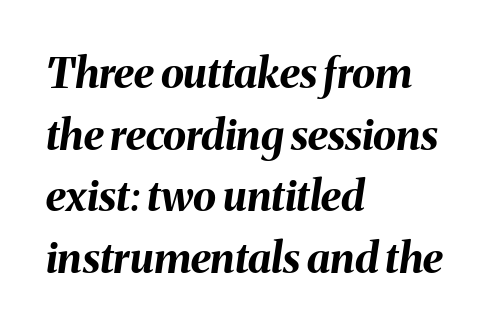
Q: Is the text bold? A: Yes.
Q: Is the text italic (slanted)? A: Yes, it leans right by about 8 degrees.
Q: Is the text underlined? A: No.
Q: How is the paragraph aligned? A: Left-aligned.
Q: Is the spacing between letters normal or unusually wide? A: Normal.
Q: Is the spacing between lines tight, normal or loose? A: Normal.
Q: Width (condensed, normal, or wide)? A: Normal.
Q: Stroke contrast? A: Medium.
Q: x-height? A: Medium.
Q: Monospaced? A: No.
